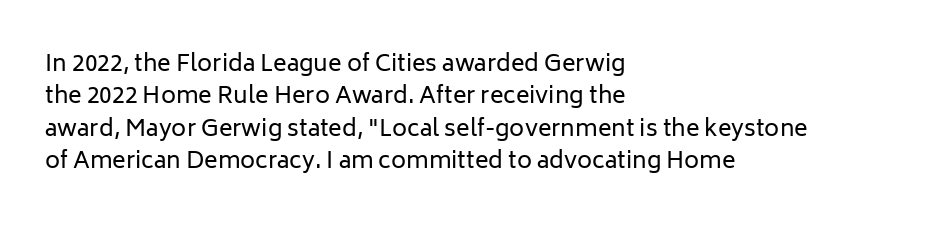
The image shows 23 px text type, upright; set left-aligned, normal line spacing (1.41x), normal letter spacing, not underlined.
